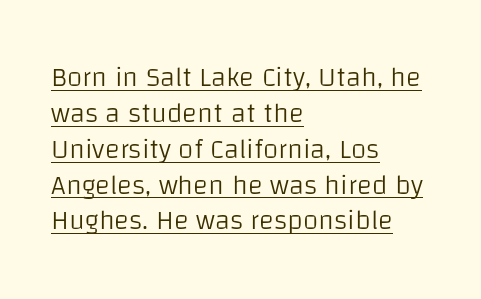
Q: Is the text bold? A: No.
Q: Is the text italic (slanted)? A: No, it is upright.
Q: Is the typeface a serif or a sans-serif typeface? A: Sans-serif.
Q: Is the text underlined? A: Yes.
Q: How is the paragraph aligned? A: Left-aligned.
Q: Is the spacing between letters normal or unusually wide? A: Normal.
Q: Is the spacing between lines tight, normal or loose? A: Normal.
Q: Width (condensed, normal, or wide)? A: Normal.
Q: Stroke contrast? A: Low.
Q: x-height? A: Large.
Q: Monospaced? A: No.
